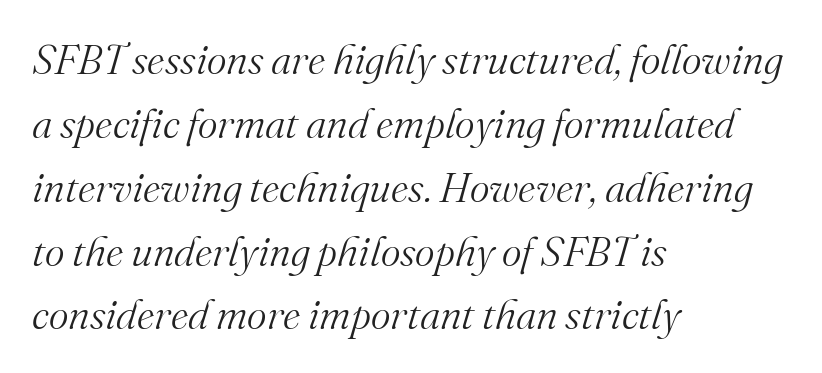
Where is the straight margin? On the left. Normally led — the rows are evenly, conventionally spaced. Is this a fixed-width face? No — the glyphs have proportional, varying widths. No chunkiness to these letters — they're not bold. Does the type have serifs? Yes, each stem ends in a small foot. Slant detected: the letters are inclined.
